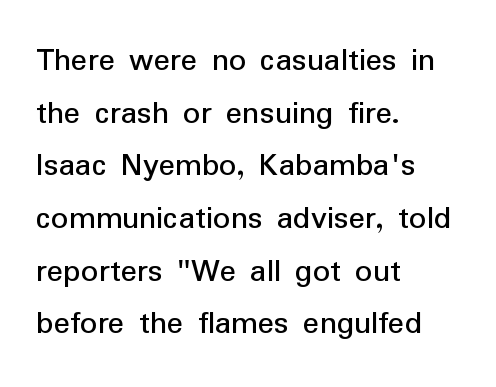
Type style note: lacks serifs. The letters advance in unequal steps, a hallmark of proportional type. Glyph-to-glyph distance matches everyday printed text. Honestly, the row spacing looks completely unremarkable.
